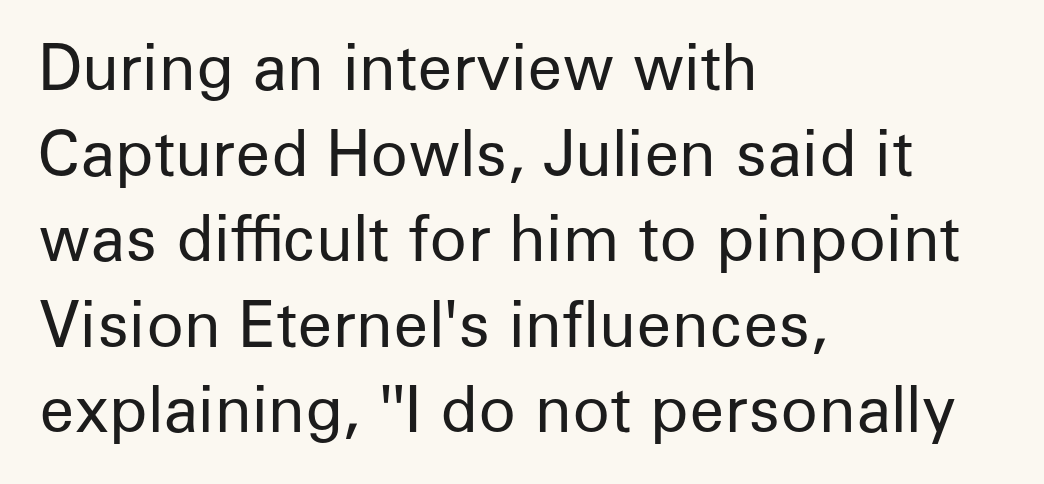
{"serif": "no", "italic": "no", "bold": "no", "weight": "regular", "width": "normal", "stroke_contrast": "low", "x_height": "medium", "monospaced": "no", "underline": "no", "align": "left", "line_spacing": "normal", "line_spacing_ratio": 1.38, "letter_spacing": "normal", "letter_spacing_em": 0.0, "glyph_px": 62}
